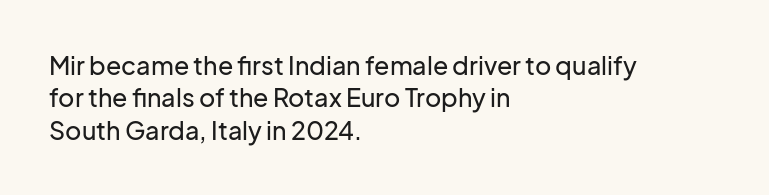
Q: Is the text italic (slanted)? A: No, it is upright.
Q: Is the text underlined? A: No.
Q: How is the paragraph aligned? A: Left-aligned.
Q: Is the spacing between letters normal or unusually wide? A: Normal.
Q: Is the spacing between lines tight, normal or loose? A: Normal.
